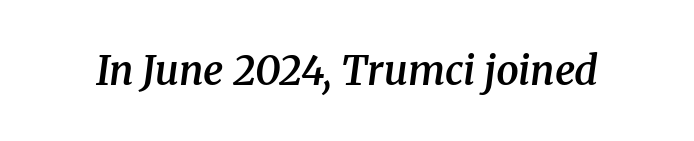
The image shows 40 px semibold serif type, italic (leaning right); set normal letter spacing, not underlined; medium stroke contrast and a medium x-height.
